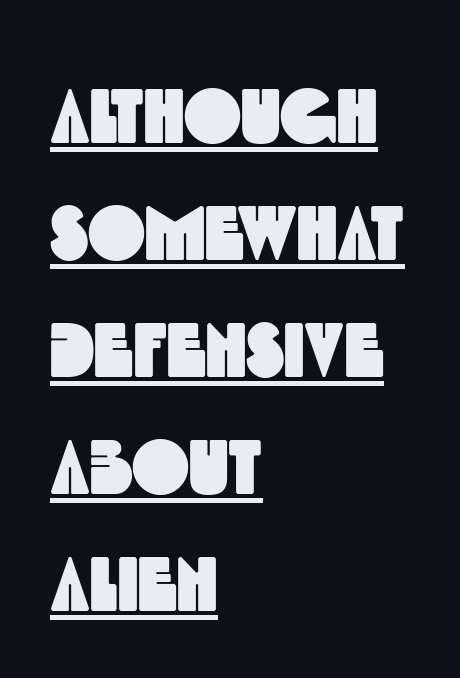
{"serif": "no", "width": "condensed", "x_height": "large", "monospaced": "no", "underline": "yes", "align": "left", "line_spacing": "normal", "line_spacing_ratio": 1.52, "letter_spacing": "normal", "letter_spacing_em": 0.0, "glyph_px": 77}
